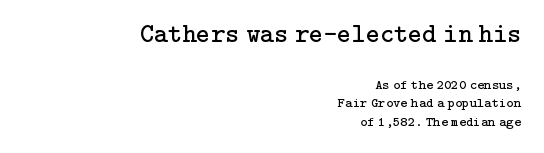
This rendering leaves character spacing at its baseline value. Honestly, there is no underline to notice here at all. The lines in this sample share a right terminus and differ only in where they begin. Top chunk: large. Bottom chunk: small. If you measured baseline to baseline, you'd find a middling distance.
